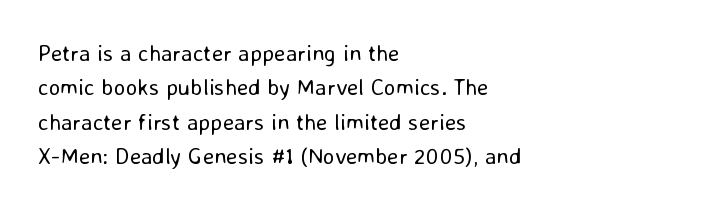
Q: Is the text bold? A: No.
Q: Is the text italic (slanted)? A: No, it is upright.
Q: Is the text underlined? A: No.
Q: How is the paragraph aligned? A: Left-aligned.
Q: Is the spacing between letters normal or unusually wide? A: Normal.
Q: Is the spacing between lines tight, normal or loose? A: Normal.
